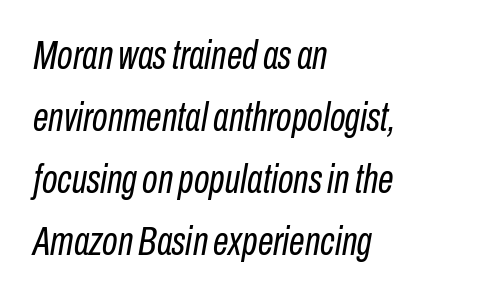
Q: Is the text bold? A: No.
Q: Is the text italic (slanted)? A: Yes, it leans right by about 10 degrees.
Q: Is the text underlined? A: No.
Q: How is the paragraph aligned? A: Left-aligned.
Q: Is the spacing between letters normal or unusually wide? A: Normal.
Q: Is the spacing between lines tight, normal or loose? A: Normal.
Q: Width (condensed, normal, or wide)? A: Condensed.
Q: Stroke contrast? A: Low.
Q: x-height? A: Medium.
Q: Monospaced? A: No.
